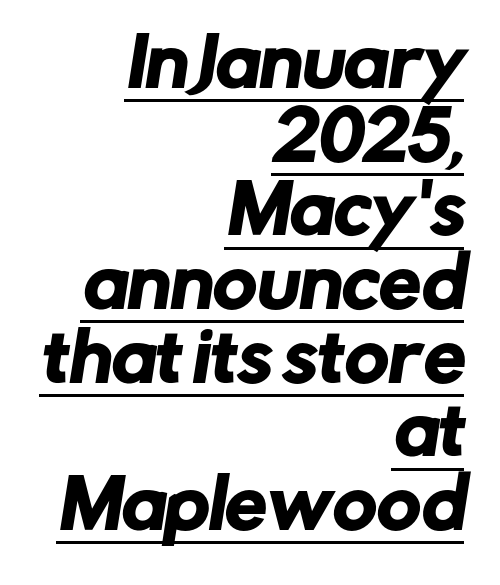
Q: Is the typeface a serif or a sans-serif typeface? A: Sans-serif.
Q: Is the text underlined? A: Yes.
Q: How is the paragraph aligned? A: Right-aligned.
Q: Is the spacing between letters normal or unusually wide? A: Normal.
Q: Is the spacing between lines tight, normal or loose? A: Tight.
Q: Width (condensed, normal, or wide)? A: Normal.
Q: Stroke contrast? A: Low.
Q: x-height? A: Medium.
Q: Monospaced? A: No.
